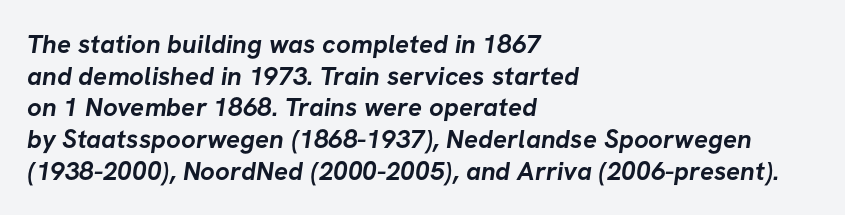
{"bold": "yes", "underline": "no", "align": "left", "line_spacing_ratio": 1.22, "letter_spacing": "normal", "letter_spacing_em": 0.0, "glyph_px": 26}
